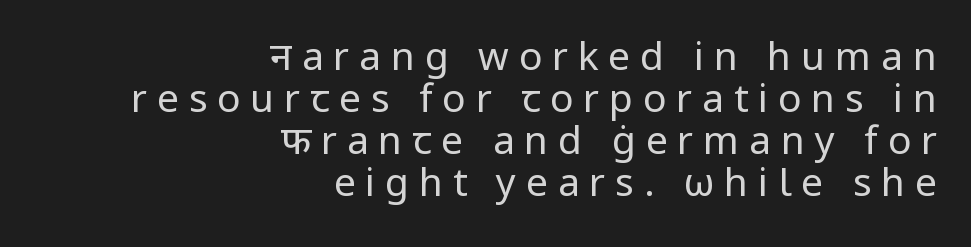
{"serif": "no", "italic": "no", "bold": "no", "weight": "regular", "width": "normal", "stroke_contrast": "low", "x_height": "medium", "monospaced": "no", "underline": "no", "align": "right", "line_spacing": "tight", "line_spacing_ratio": 1.08, "letter_spacing": "wide", "letter_spacing_em": 0.25, "glyph_px": 39}
